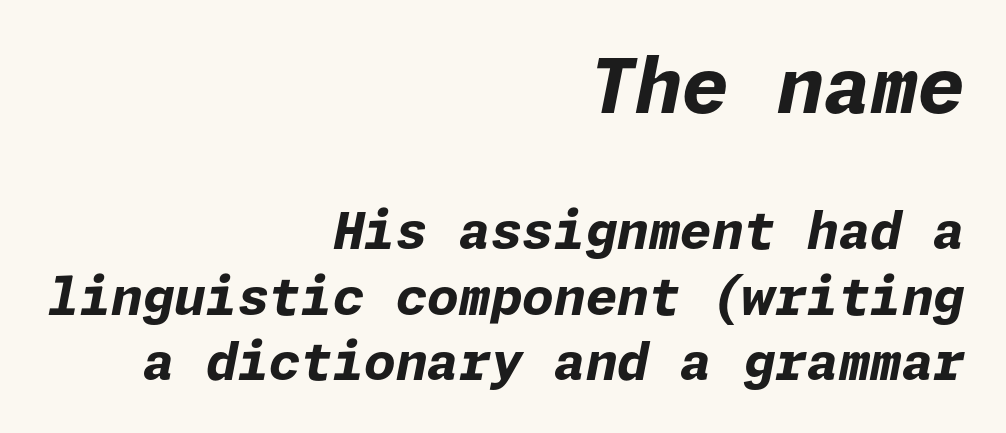
The image shows 76 px bold type, italic (leaning right); set right-aligned, normal line spacing (1.29x), normal letter spacing, not underlined; the first (top) block is 1.49x larger; low stroke contrast and a medium x-height.
